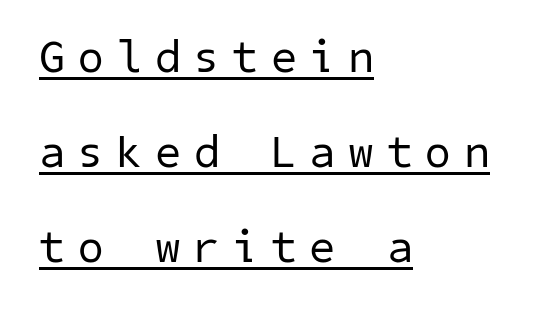
The image shows 46 px regular-weight sans-serif type; set left-aligned, loose line spacing (2.07x), unusually wide letter spacing (+0.29 em), underlined; low stroke contrast and a medium x-height.
